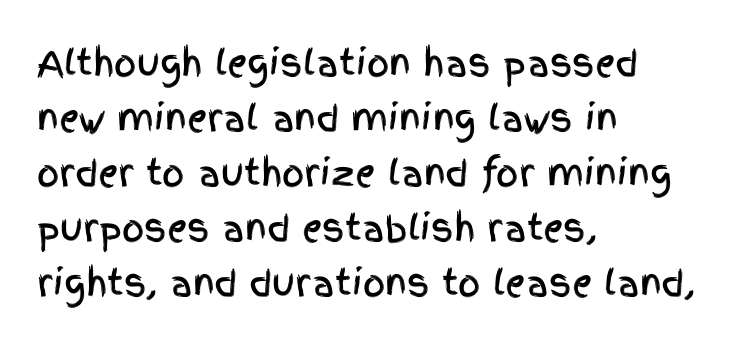
Q: Is the text italic (slanted)? A: No, it is upright.
Q: Is the typeface a serif or a sans-serif typeface? A: Sans-serif.
Q: Is the text underlined? A: No.
Q: How is the paragraph aligned? A: Left-aligned.
Q: Is the spacing between letters normal or unusually wide? A: Normal.
Q: Is the spacing between lines tight, normal or loose? A: Normal.
Q: Width (condensed, normal, or wide)? A: Condensed.
Q: x-height? A: Large.
Q: Monospaced? A: No.
